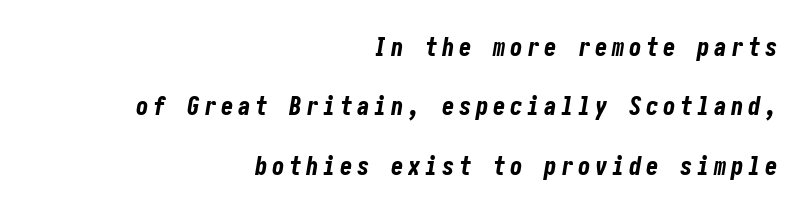
The image shows 25 px bold type, italic (leaning right); set right-aligned, loose line spacing (2.38x), not underlined.
